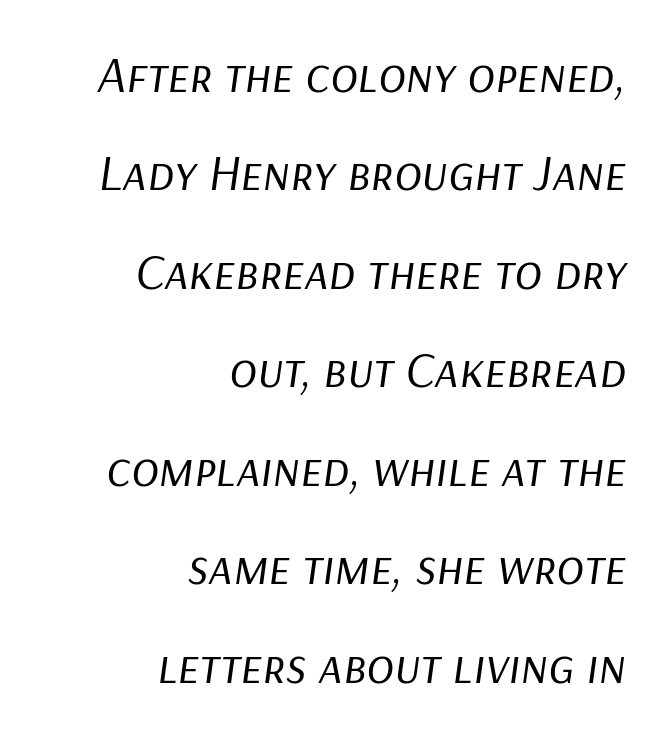
Q: Is the text bold? A: No.
Q: Is the text italic (slanted)? A: Yes, it leans right by about 9 degrees.
Q: Is the text underlined? A: No.
Q: How is the paragraph aligned? A: Right-aligned.
Q: Is the spacing between letters normal or unusually wide? A: Normal.
Q: Is the spacing between lines tight, normal or loose? A: Loose.
Q: Width (condensed, normal, or wide)? A: Normal.
Q: Stroke contrast? A: Low.
Q: x-height? A: Medium.
Q: Monospaced? A: No.
